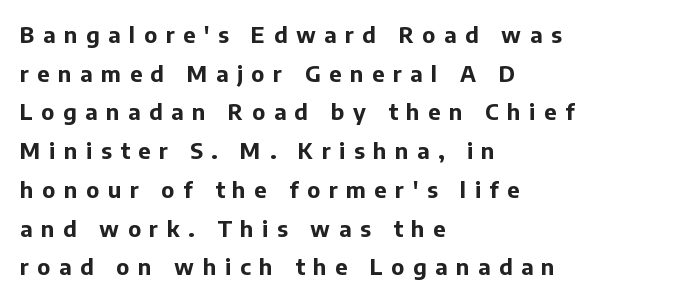
Q: Is the text bold? A: Yes.
Q: Is the text italic (slanted)? A: No, it is upright.
Q: Is the text underlined? A: No.
Q: How is the paragraph aligned? A: Left-aligned.
Q: Is the spacing between letters normal or unusually wide? A: Unusually wide.
